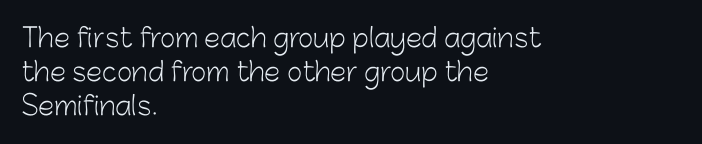
Q: Is the text bold? A: No.
Q: Is the text italic (slanted)? A: No, it is upright.
Q: Is the text underlined? A: No.
Q: How is the paragraph aligned? A: Left-aligned.
Q: Is the spacing between letters normal or unusually wide? A: Normal.
Q: Is the spacing between lines tight, normal or loose? A: Normal.
